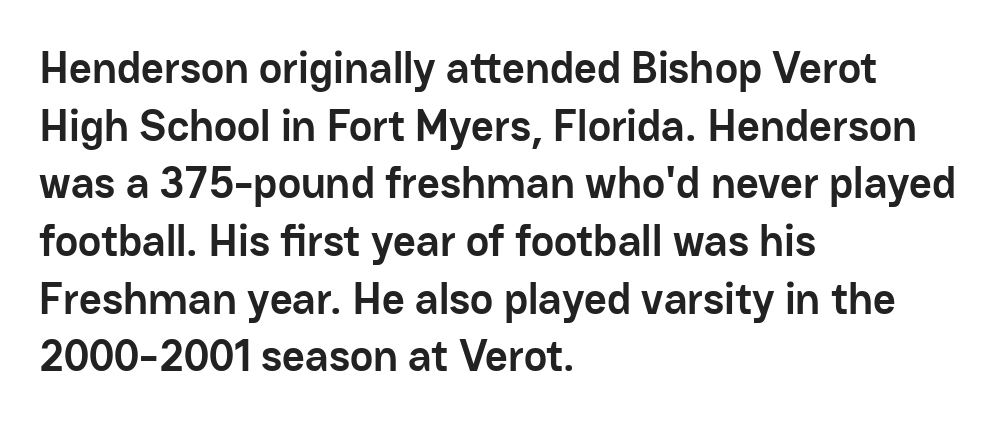
Q: Is the text bold? A: Yes.
Q: Is the text italic (slanted)? A: No, it is upright.
Q: Is the typeface a serif or a sans-serif typeface? A: Sans-serif.
Q: Is the text underlined? A: No.
Q: How is the paragraph aligned? A: Left-aligned.
Q: Is the spacing between letters normal or unusually wide? A: Normal.
Q: Is the spacing between lines tight, normal or loose? A: Normal.
Q: Width (condensed, normal, or wide)? A: Normal.
Q: Stroke contrast? A: Low.
Q: x-height? A: Medium.
Q: Monospaced? A: No.
